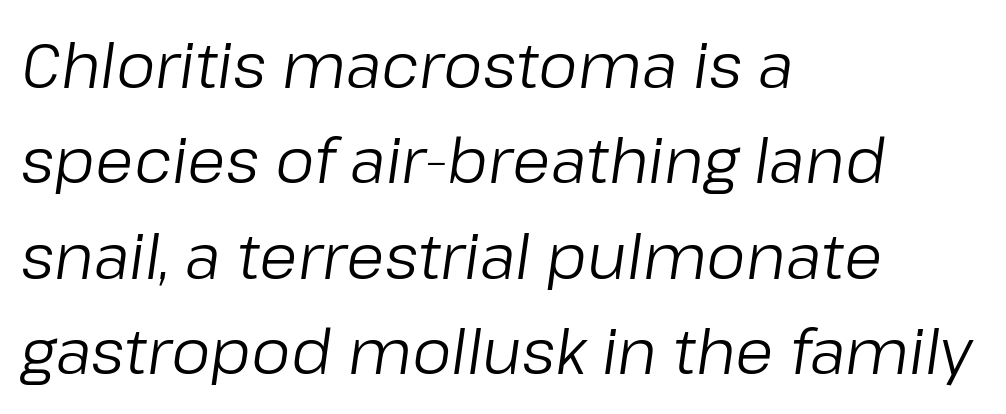
The image shows 62 px regular-weight type, italic (leaning right); set left-aligned, normal line spacing (1.54x), normal letter spacing, not underlined; low stroke contrast and a medium x-height.
